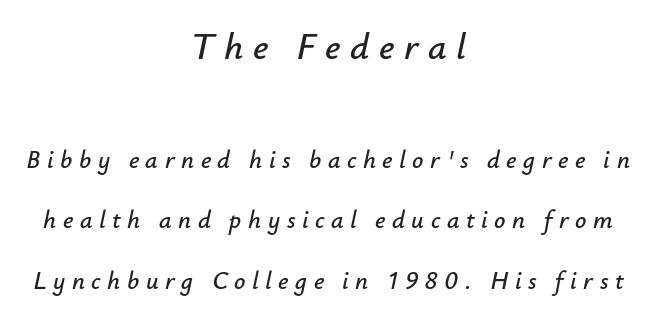
Words float on clear page, feet unadorned. The letterforms stand isolated, each surrounded by extra space. Italic: yes, the glyphs are oblique. The paragraph shown floats in the horizontal middle. The emphasis by scale lands on block number one, above. The passage shown stacks its lines with a broad gap.
